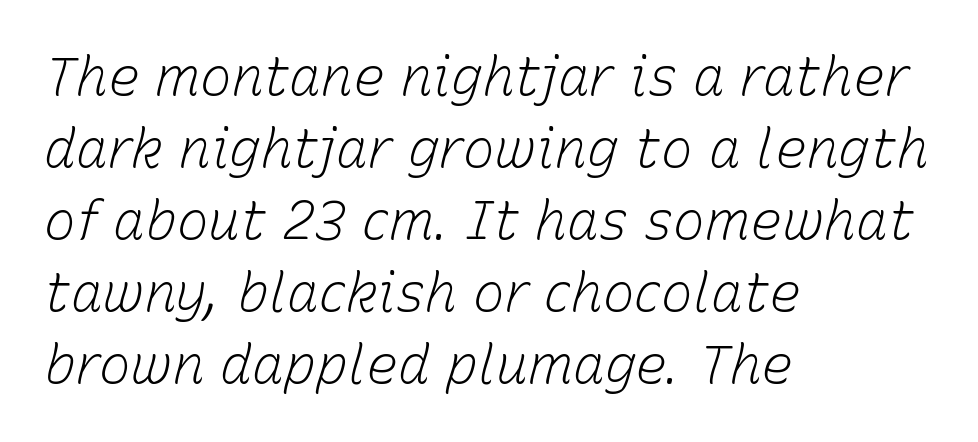
The image shows 53 px light type, italic (leaning right); set left-aligned, normal line spacing (1.36x), normal letter spacing, not underlined; low stroke contrast and a medium x-height.
